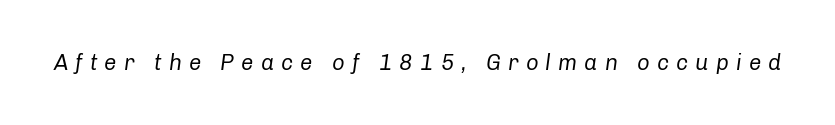
{"italic": "yes", "lean": "right", "slant_degrees": 8, "bold": "no", "underline": "no", "letter_spacing": "wide", "letter_spacing_em": 0.32, "glyph_px": 22}
